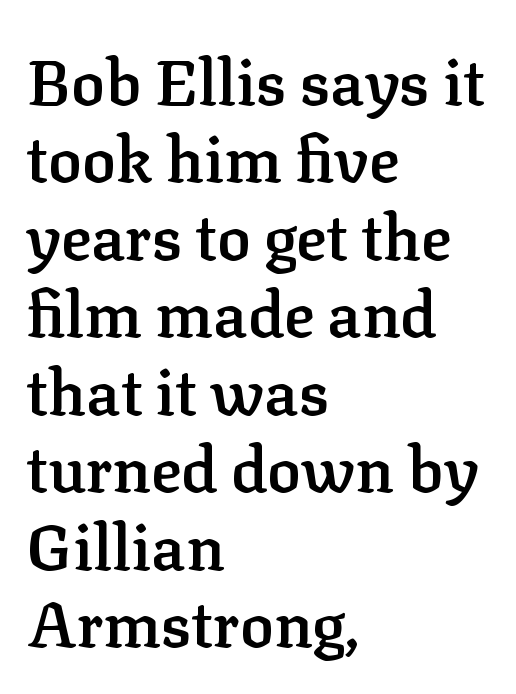
The image shows 63 px semibold serif type, upright; set left-aligned, line spacing 1.23x, normal letter spacing, not underlined; low stroke contrast and a medium x-height.
